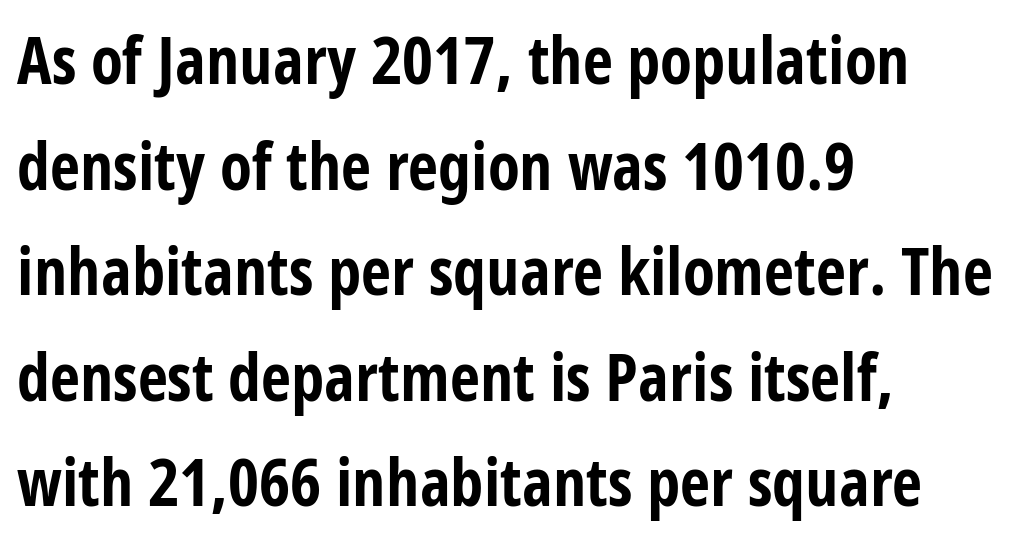
{"serif": "no", "italic": "no", "bold": "yes", "weight": "bold", "width": "condensed", "stroke_contrast": "low", "x_height": "large", "monospaced": "no", "underline": "no", "align": "left", "line_spacing": "normal", "line_spacing_ratio": 1.6, "letter_spacing": "normal", "letter_spacing_em": 0.0, "glyph_px": 66}
